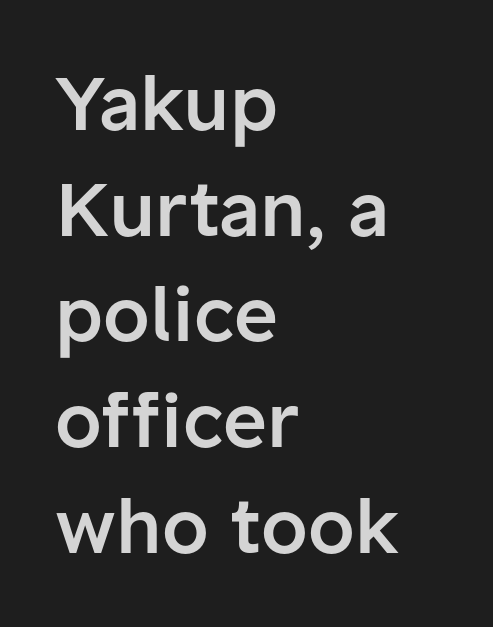
The text block is weighted toward the left margin, trailing off unevenly rightward. Style check: upright. I'd call this a sans setting — the letters go barefoot. The rendering uses a semibold face; strokes are thickened but not to full bold. The space directly below the letters is spotless. Each letter keeps its own natural width here, so spacing adapts to shape.
